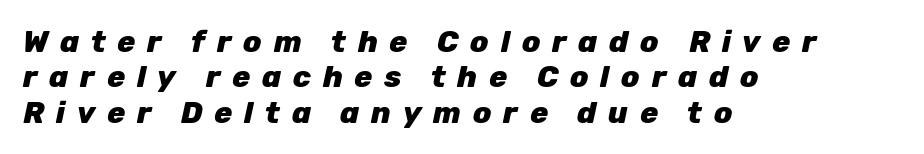
The image shows 30 px heavy type, italic (leaning right); set left-aligned, line spacing 1.18x, unusually wide letter spacing (+0.39 em), not underlined; low stroke contrast and a medium x-height.
